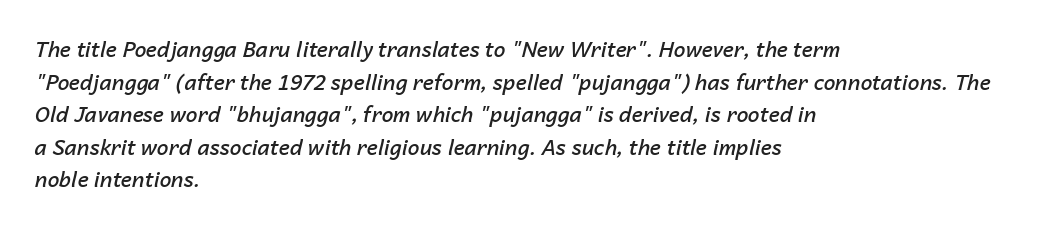
These lines keep a tight, regular rhythm from letter to letter. These lines stack with their left ends in a neat column. Only glyphs here, with clear space below each row. Italic: yes, the glyphs are oblique. What's the leading like? Ordinary, nothing unusual. A semibold gives these letters moderate extra thickness, short of bold.
